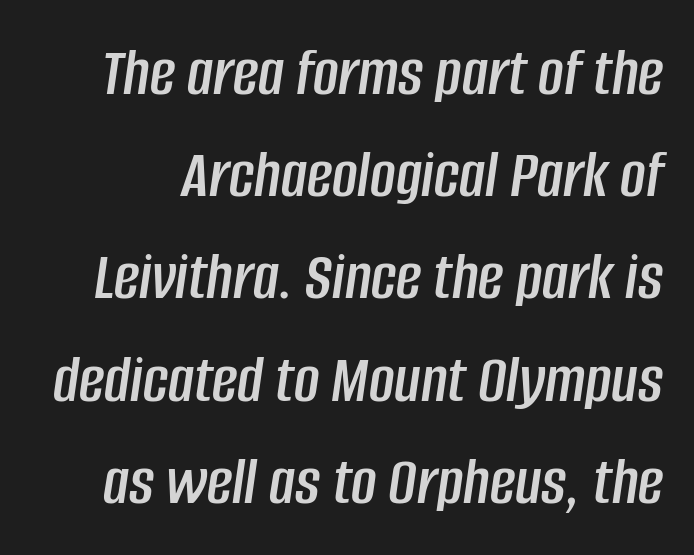
The image shows 70 px condensed type, italic (leaning right); set normal line spacing (1.46x), normal letter spacing, not underlined; low stroke contrast and a large x-height.
